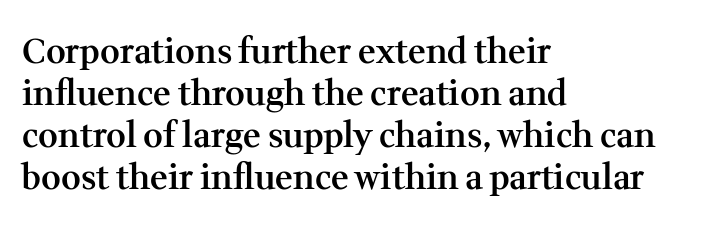
Q: Is the text bold? A: Semi-bold.
Q: Is the text italic (slanted)? A: No, it is upright.
Q: Is the typeface a serif or a sans-serif typeface? A: Serif.
Q: Is the text underlined? A: No.
Q: How is the paragraph aligned? A: Left-aligned.
Q: Is the spacing between letters normal or unusually wide? A: Normal.
Q: Width (condensed, normal, or wide)? A: Normal.
Q: Stroke contrast? A: Medium.
Q: x-height? A: Medium.
Q: Monospaced? A: No.
